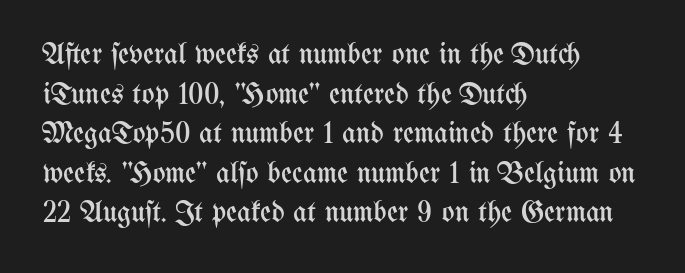
The image shows 30 px regular-weight, condensed type, upright; set left-aligned, normal line spacing (1.32x), normal letter spacing, not underlined; medium stroke contrast and a medium x-height.
